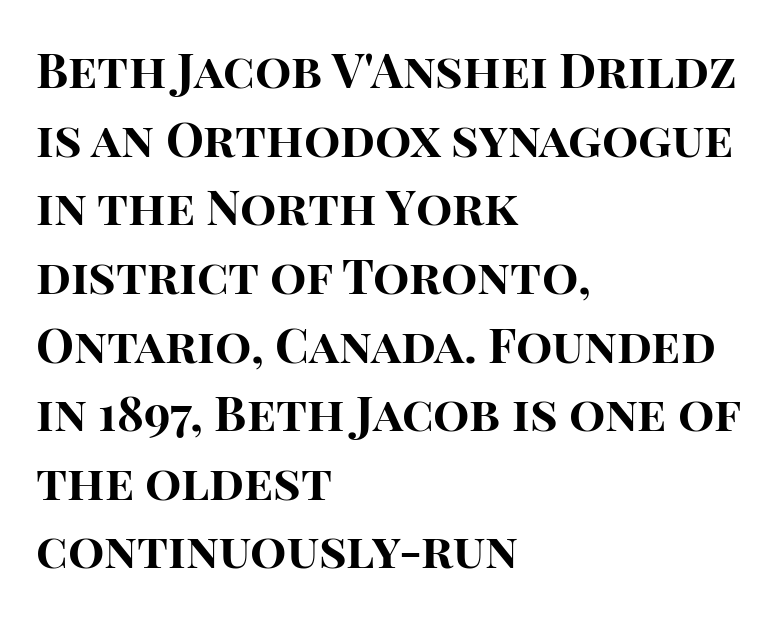
Varying glyph widths throughout — classic text-font behaviour. Italic: no, the glyphs are upright roman. The specimen omits any rule beneath the text block's lines. The line-height multiplier appears to be the usual default. The characters look thick and weighty, a clear bold. Observe the ordinary spacing: letters are neighbours, not strangers.
